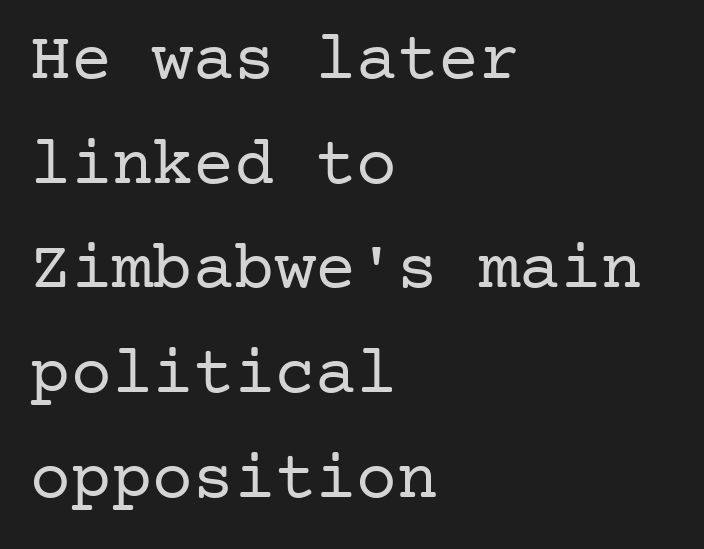
{"serif": "yes", "italic": "no", "bold": "no", "weight": "regular", "width": "normal", "stroke_contrast": "low", "x_height": "medium", "underline": "no", "align": "left", "line_spacing": "normal", "line_spacing_ratio": 1.54, "letter_spacing": "normal", "letter_spacing_em": 0.0, "glyph_px": 68}
